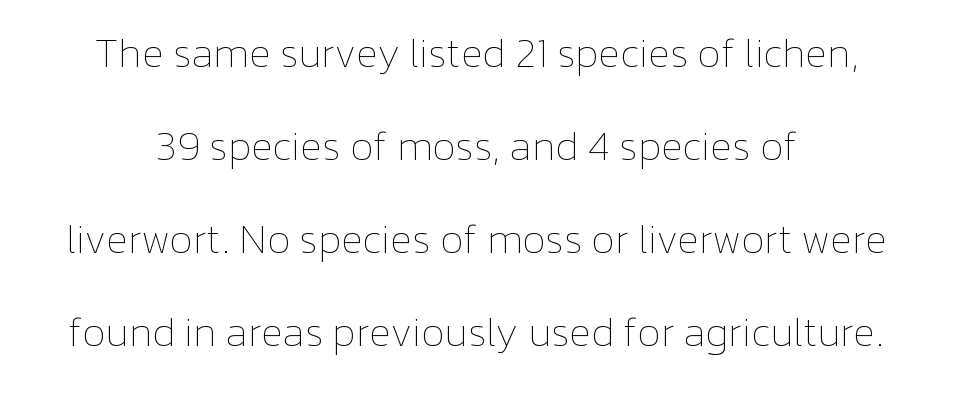
The image shows 41 px thin type, upright; set centered, loose line spacing (2.27x), normal letter spacing, not underlined; low stroke contrast and a medium x-height.
